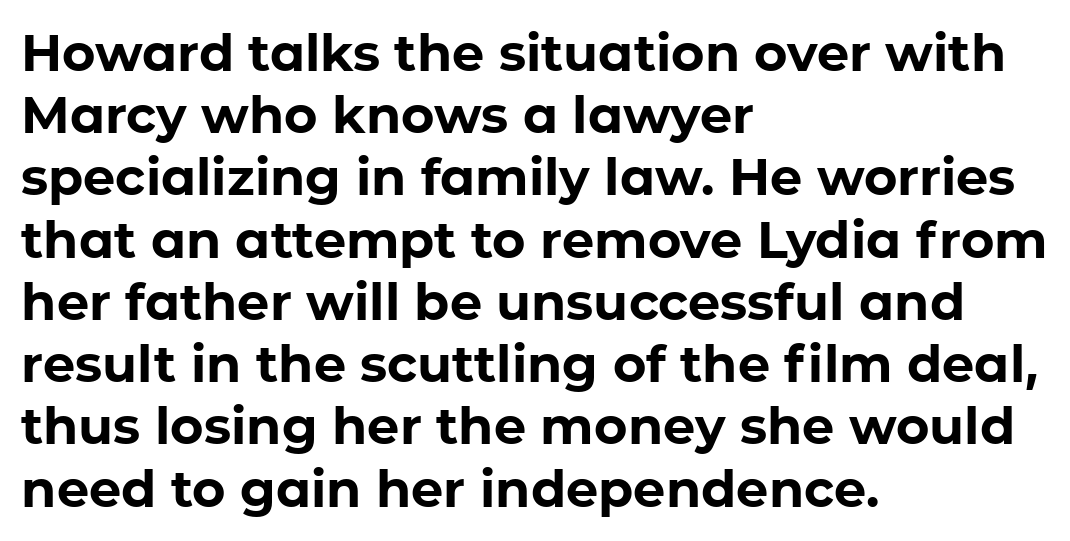
Q: Is the text bold? A: Yes.
Q: Is the text italic (slanted)? A: No, it is upright.
Q: Is the typeface a serif or a sans-serif typeface? A: Sans-serif.
Q: Is the text underlined? A: No.
Q: How is the paragraph aligned? A: Left-aligned.
Q: Is the spacing between letters normal or unusually wide? A: Normal.
Q: Width (condensed, normal, or wide)? A: Normal.
Q: Stroke contrast? A: Low.
Q: x-height? A: Medium.
Q: Monospaced? A: No.
